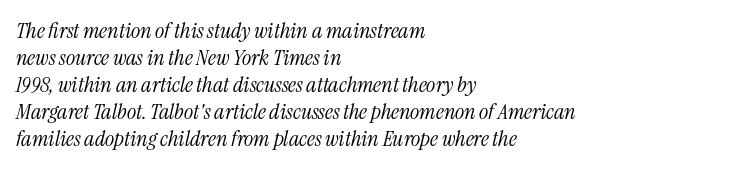
This rendering features lettering with no underline. Tracking value appears to be zero — textbook default spacing. The specimen reads as italic at a glance. Every row of glyphs begins at an identical x-position on the left. A light-to-regular cut is what we see here.
